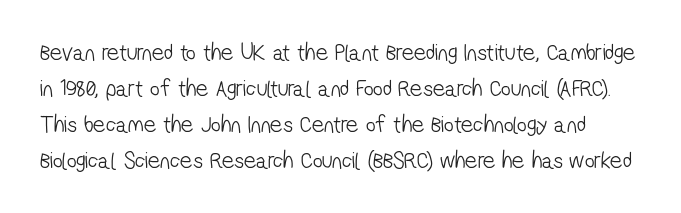
{"bold": "no", "underline": "no", "line_spacing": "normal", "line_spacing_ratio": 1.5, "letter_spacing": "normal", "letter_spacing_em": 0.0, "glyph_px": 24}
